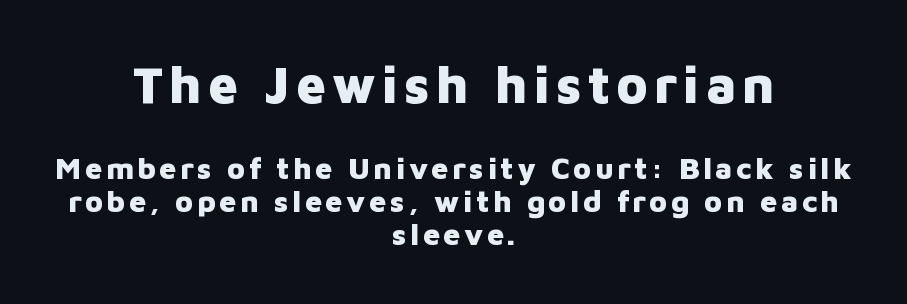
The image shows 52 px heavy sans-serif type, upright; set centered, tight line spacing (1.09x), not underlined; the first (top) block is 1.73x larger; low stroke contrast and a medium x-height.
